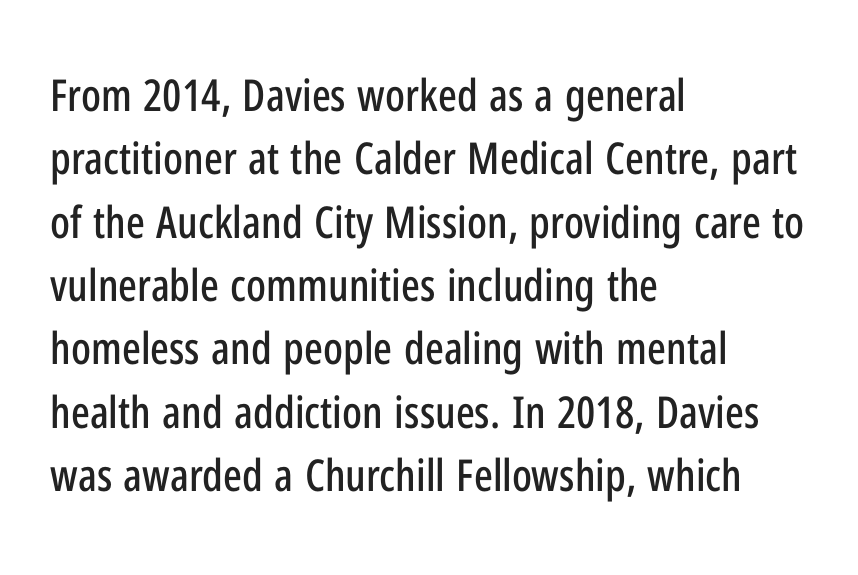
This sample is left-justified, so line endings fall wherever the words run out. Proportional: the letters do not fall into vertical columns. In terms of posture, this sample is upright. The string is rendered with underlining switched off. The lines sit at an ordinary, default distance from one another. Between one letter and the next there's only the usual sliver of space.
